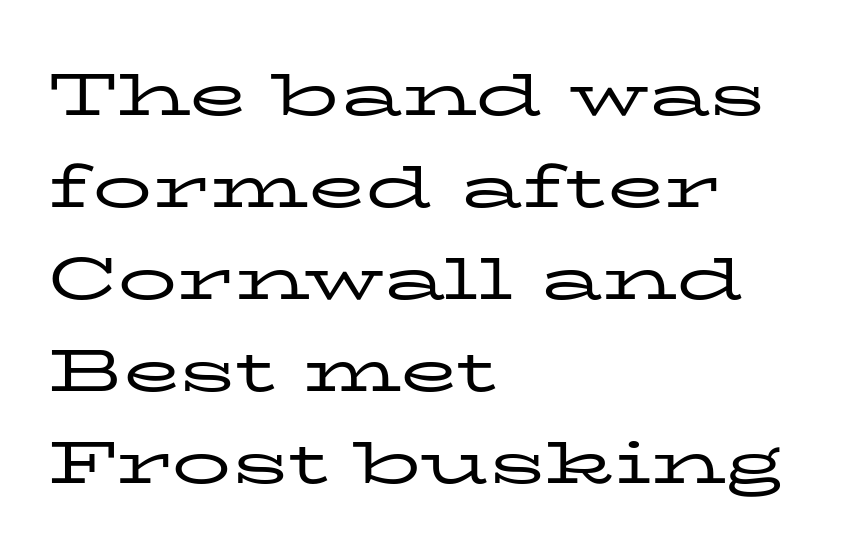
Q: Is the text bold? A: No.
Q: Is the text italic (slanted)? A: No, it is upright.
Q: Is the typeface a serif or a sans-serif typeface? A: Serif.
Q: Is the text underlined? A: No.
Q: How is the paragraph aligned? A: Left-aligned.
Q: Is the spacing between letters normal or unusually wide? A: Normal.
Q: Is the spacing between lines tight, normal or loose? A: Normal.
Q: Width (condensed, normal, or wide)? A: Wide.
Q: Stroke contrast? A: Low.
Q: x-height? A: Medium.
Q: Monospaced? A: No.
